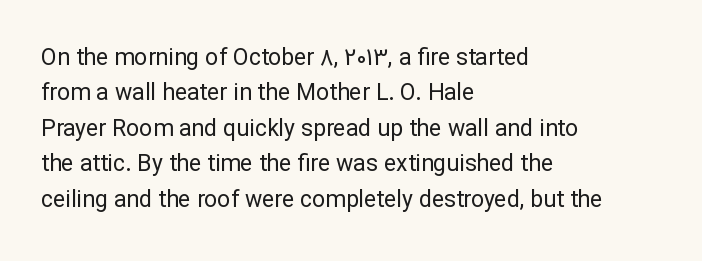
The face looks like a standard text weight, possibly lighter. Vertical strokes here are truly vertical. These lines keep a tight, regular rhythm from letter to letter. Leading matches the norm, producing a regular column. Left-aligned paragraph, ragged on the right. The space directly below the letters is spotless.
